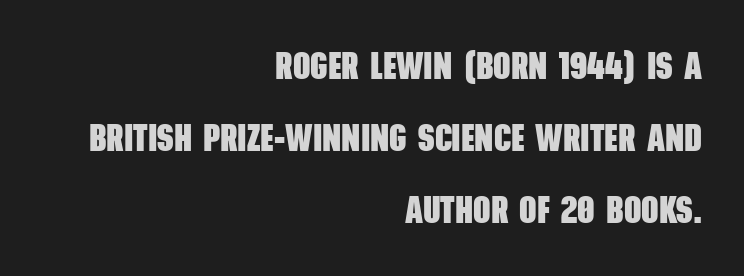
Bold? Absolutely — the strokes are thick and heavy. Has an underline been added? It has not. Check where the strokes stop: nothing finishes them off — pure sans. Widely set lines give the paragraph a tall, airy silhouette.
